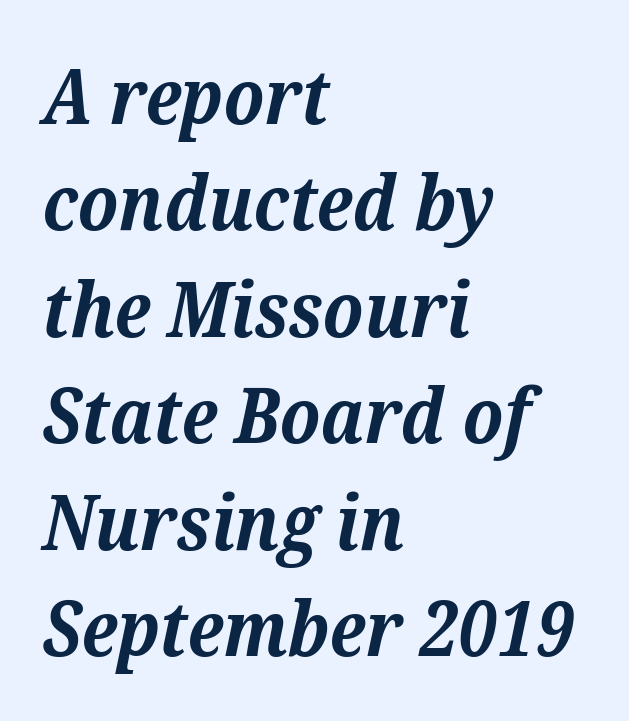
Q: Is the text bold? A: Yes.
Q: Is the text italic (slanted)? A: Yes, it leans right by about 12 degrees.
Q: Is the typeface a serif or a sans-serif typeface? A: Serif.
Q: Is the text underlined? A: No.
Q: How is the paragraph aligned? A: Left-aligned.
Q: Is the spacing between letters normal or unusually wide? A: Normal.
Q: Is the spacing between lines tight, normal or loose? A: Normal.
Q: Width (condensed, normal, or wide)? A: Normal.
Q: Stroke contrast? A: Medium.
Q: x-height? A: Medium.
Q: Monospaced? A: No.
